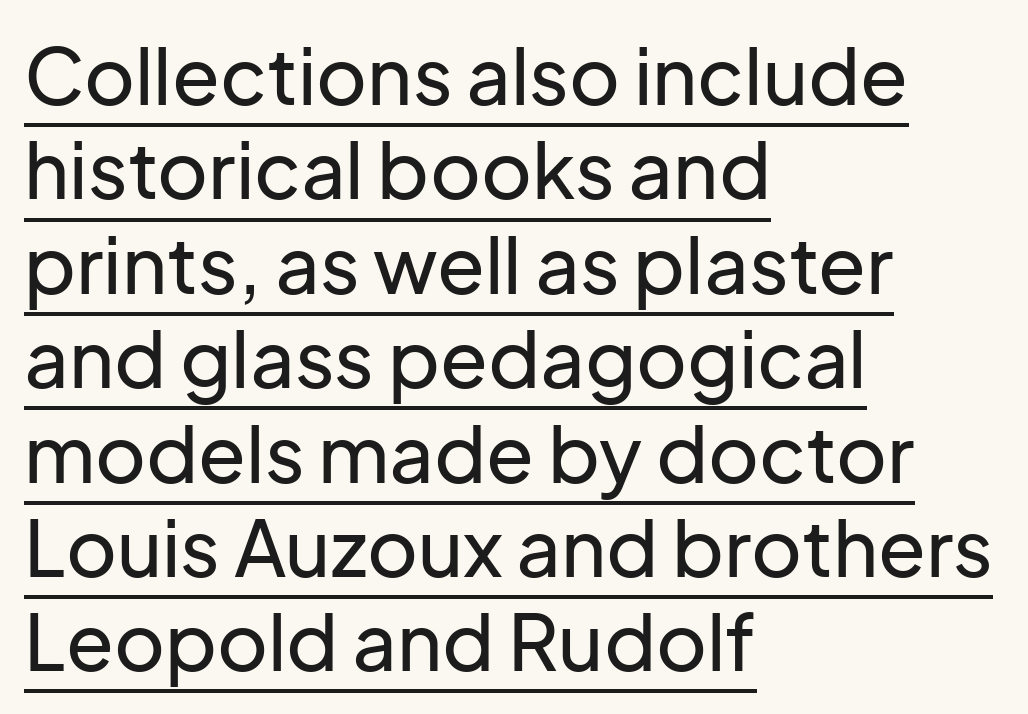
Q: Is the text italic (slanted)? A: No, it is upright.
Q: Is the typeface a serif or a sans-serif typeface? A: Sans-serif.
Q: Is the text underlined? A: Yes.
Q: How is the paragraph aligned? A: Left-aligned.
Q: Is the spacing between letters normal or unusually wide? A: Normal.
Q: Width (condensed, normal, or wide)? A: Normal.
Q: Stroke contrast? A: Low.
Q: x-height? A: Medium.
Q: Monospaced? A: No.
